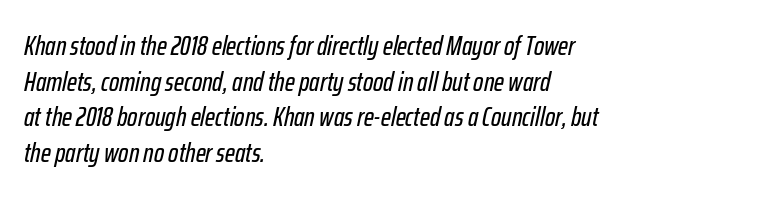
One glance says typical: line gaps are just what's usual. Which margin do the lines hug? The left one — the right edge is uneven. The letters sit at their default tracking, neither squeezed nor spread. The space beneath each line is pristine and unruled. You can tell it's italic because the verticals aren't actually vertical.
